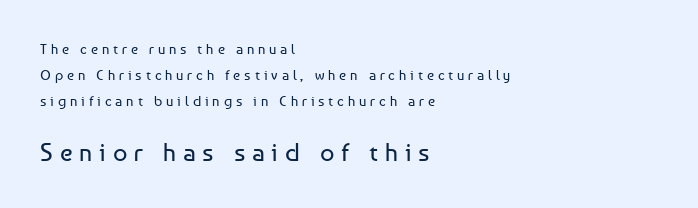
Q: Is the text bold? A: No.
Q: Is the text italic (slanted)? A: No, it is upright.
Q: Is the text underlined? A: No.
Q: How is the paragraph aligned? A: Left-aligned.
Q: Is the spacing between letters normal or unusually wide? A: Unusually wide.
Q: Which block of text is set in a larger size, the first (top) or the second (bottom)? A: The second (bottom) one.
